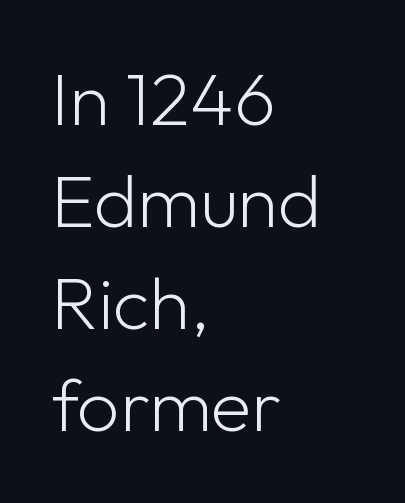
The strokes are not fattened; the text isn't bold. The typeface chosen for these lines omits serifs. Each line starts at the same left margin while the right side varies. Descenders hang freely into open space.
